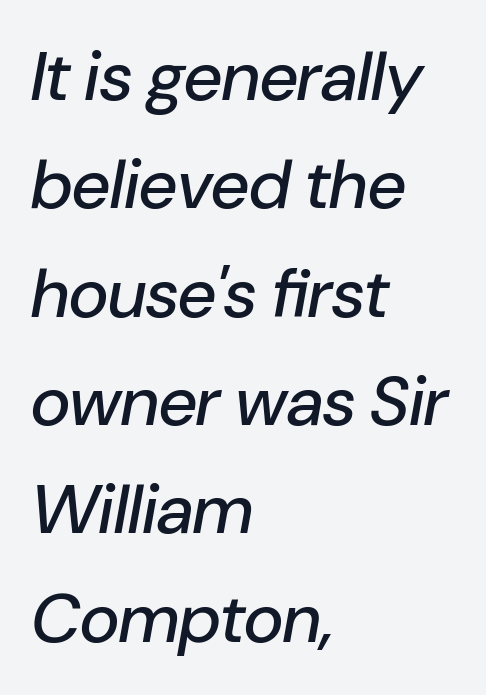
The image shows 69 px text type, italic (leaning right); set left-aligned, normal line spacing (1.57x), normal letter spacing, not underlined; low stroke contrast and a medium x-height.
